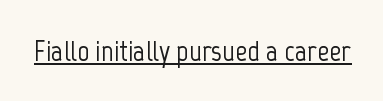
Q: Is the text italic (slanted)? A: No, it is upright.
Q: Is the typeface a serif or a sans-serif typeface? A: Sans-serif.
Q: Is the text underlined? A: Yes.
Q: Is the spacing between letters normal or unusually wide? A: Normal.
Q: Width (condensed, normal, or wide)? A: Condensed.
Q: Stroke contrast? A: Low.
Q: x-height? A: Medium.
Q: Monospaced? A: No.
